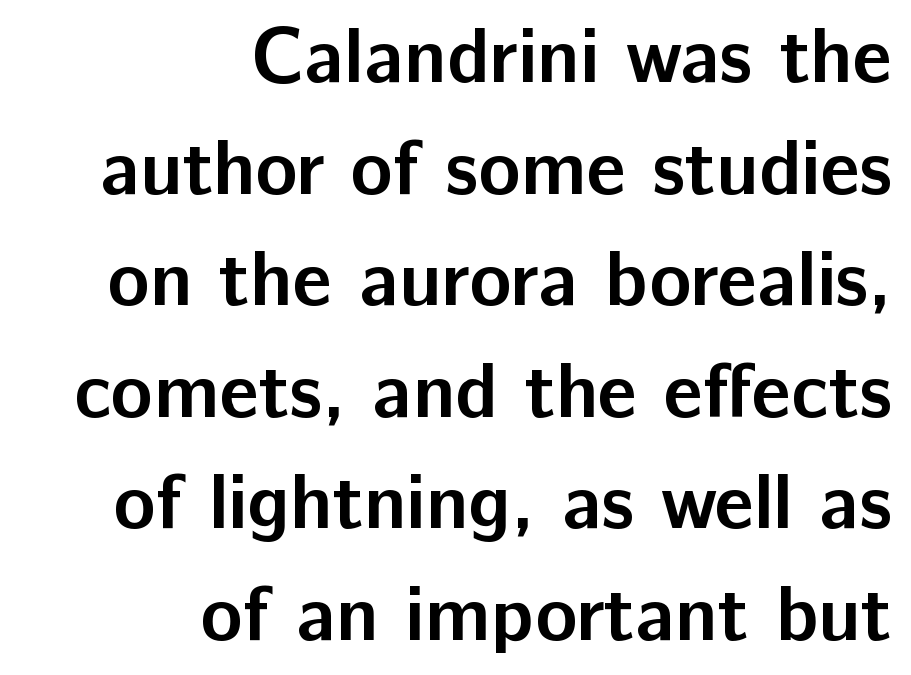
{"serif": "no", "italic": "no", "bold": "yes", "weight": "semibold", "width": "normal", "stroke_contrast": "low", "x_height": "medium", "monospaced": "no", "underline": "no", "align": "right", "line_spacing": "normal", "line_spacing_ratio": 1.43, "letter_spacing": "normal", "letter_spacing_em": 0.0, "glyph_px": 78}
